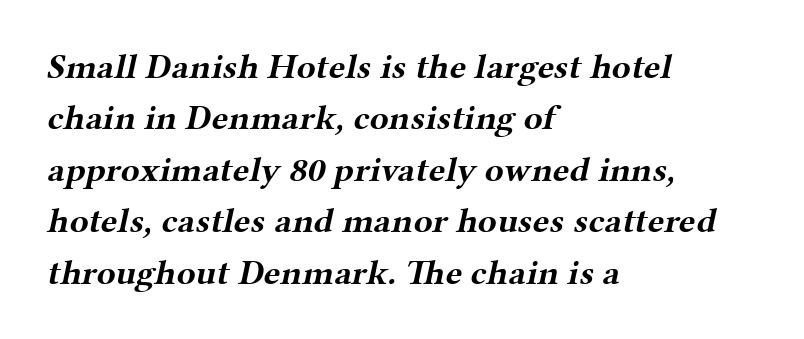
{"serif": "yes", "bold": "yes", "weight": "bold", "width": "wide", "stroke_contrast": "medium", "x_height": "medium", "monospaced": "no", "underline": "no", "align": "left", "line_spacing": "normal", "line_spacing_ratio": 1.47, "letter_spacing": "normal", "letter_spacing_em": 0.0, "glyph_px": 35}
